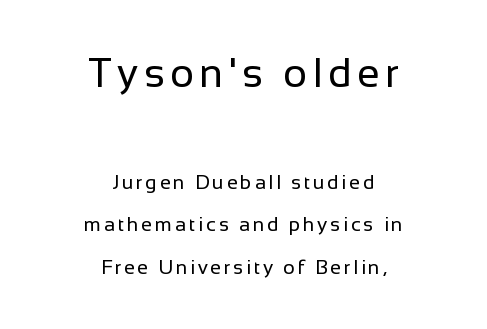
Q: Is the text bold? A: No.
Q: Is the text italic (slanted)? A: No, it is upright.
Q: Is the typeface a serif or a sans-serif typeface? A: Sans-serif.
Q: Is the text underlined? A: No.
Q: How is the paragraph aligned? A: Centered.
Q: Is the spacing between lines tight, normal or loose? A: Loose.
Q: Which block of text is set in a larger size, the first (top) or the second (bottom)? A: The first (top) one.
Q: Width (condensed, normal, or wide)? A: Normal.
Q: Stroke contrast? A: Low.
Q: x-height? A: Medium.
Q: Monospaced? A: No.
